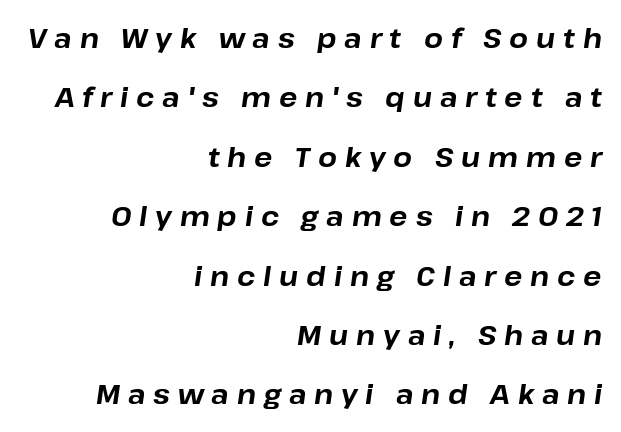
Q: Is the text bold? A: Yes.
Q: Is the text italic (slanted)? A: Yes, it leans right by about 8 degrees.
Q: Is the text underlined? A: No.
Q: How is the paragraph aligned? A: Right-aligned.
Q: Is the spacing between letters normal or unusually wide? A: Unusually wide.
Q: Is the spacing between lines tight, normal or loose? A: Loose.
